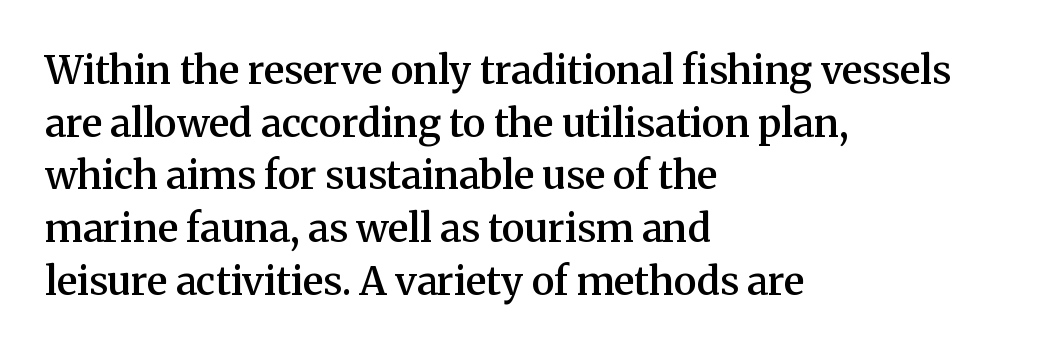
{"serif": "yes", "italic": "no", "bold": "semi", "weight": "semibold", "width": "normal", "stroke_contrast": "medium", "x_height": "medium", "monospaced": "no", "underline": "no", "align": "left", "line_spacing": "normal", "line_spacing_ratio": 1.35, "letter_spacing": "normal", "letter_spacing_em": 0.0, "glyph_px": 39}
